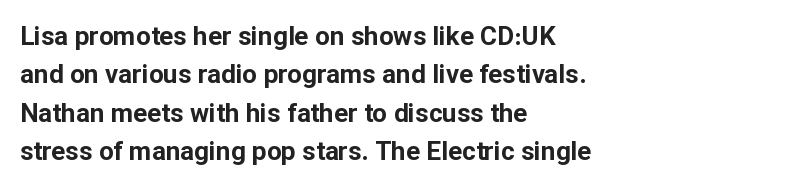
The image shows 26 px bold type, upright; set left-aligned, normal line spacing (1.48x), normal letter spacing, not underlined.
